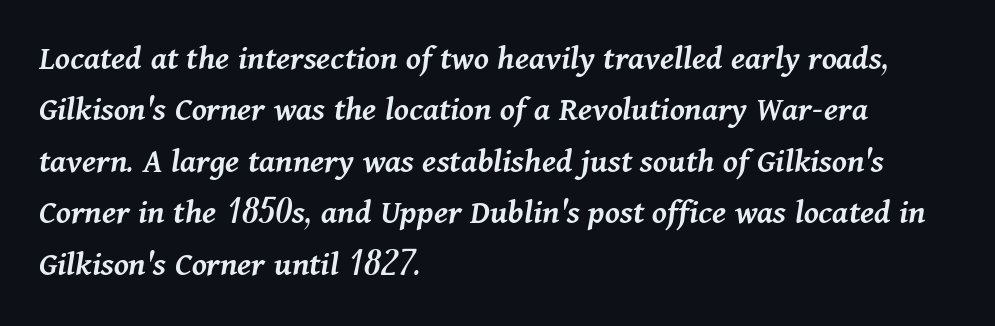
Q: Is the text bold? A: Semi-bold.
Q: Is the text italic (slanted)? A: Yes, it leans right by about 11 degrees.
Q: Is the text underlined? A: No.
Q: How is the paragraph aligned? A: Left-aligned.
Q: Is the spacing between letters normal or unusually wide? A: Normal.
Q: Is the spacing between lines tight, normal or loose? A: Normal.
Q: Width (condensed, normal, or wide)? A: Normal.
Q: Stroke contrast? A: Medium.
Q: x-height? A: Medium.
Q: Monospaced? A: No.
